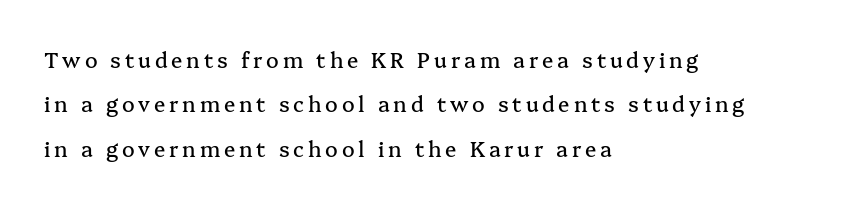
Q: Is the text italic (slanted)? A: No, it is upright.
Q: Is the text underlined? A: No.
Q: How is the paragraph aligned? A: Left-aligned.
Q: Is the spacing between lines tight, normal or loose? A: Loose.
